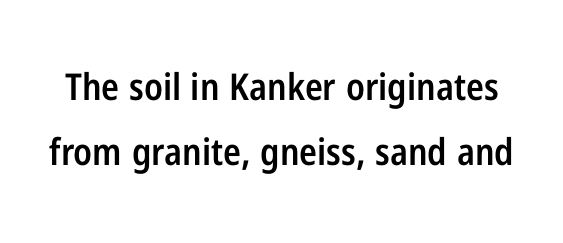
The space directly below the letters is spotless. Style check: upright. Between one letter and the next there's only the usual sliver of space. Note the varied advance widths — an 'i' is clearly narrower than an 'm'.
